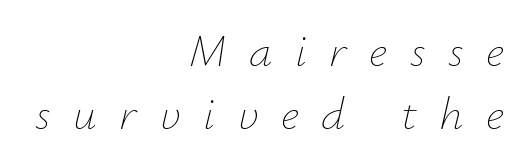
The zone under the glyphs is completely vacant. Every row of glyphs terminates at an identical x-position on the right. A typesetter would call this proportional, since set widths differ per character. Spacing between characters has been opened up far beyond the box default. Vertical spacing — default.
